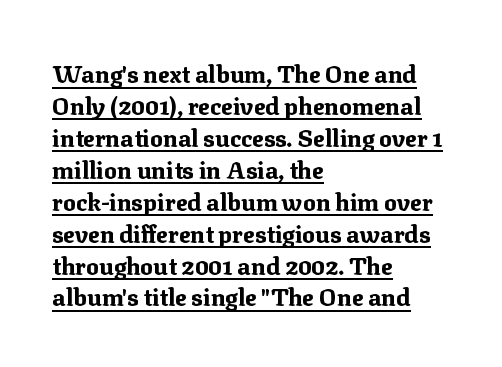
{"italic": "no", "bold": "yes", "underline": "yes", "align": "left", "line_spacing": "normal", "line_spacing_ratio": 1.33, "letter_spacing": "normal", "letter_spacing_em": 0.0, "glyph_px": 24}
